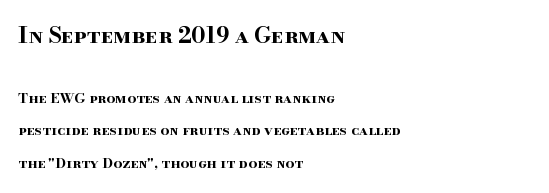
Q: Is the text bold? A: Yes.
Q: Is the text italic (slanted)? A: No, it is upright.
Q: Is the text underlined? A: No.
Q: How is the paragraph aligned? A: Left-aligned.
Q: Is the spacing between letters normal or unusually wide? A: Normal.
Q: Is the spacing between lines tight, normal or loose? A: Loose.
Q: Which block of text is set in a larger size, the first (top) or the second (bottom)? A: The first (top) one.
